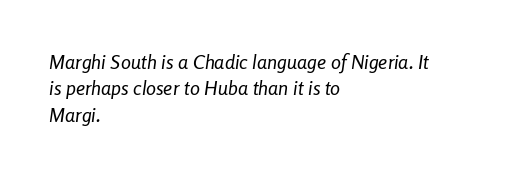
Q: Is the text bold? A: No.
Q: Is the text italic (slanted)? A: Yes, it leans right by about 8 degrees.
Q: Is the text underlined? A: No.
Q: How is the paragraph aligned? A: Left-aligned.
Q: Is the spacing between letters normal or unusually wide? A: Normal.
Q: Is the spacing between lines tight, normal or loose? A: Normal.
